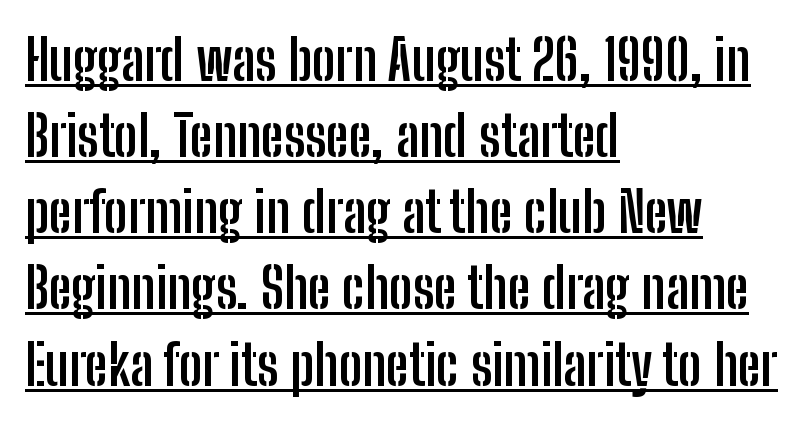
This rendering uses left alignment, leaving the right contour irregular. Typographically, this falls in the sans-serif category. Underlining? Definitely there. Posture: vertical. Line spacing here is normal.
